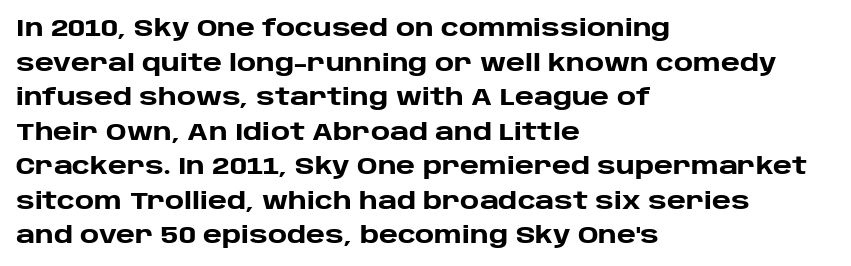
Rule under the text: the space is simply empty. Nothing unusual about the tracking: characters are spaced as the font intends. Leading: standard. This sample uses an upright cut, with every glyph sitting square on the baseline. Set as a true bold cut, around the 700 mark. Line beginnings align vertically; line endings do not.
